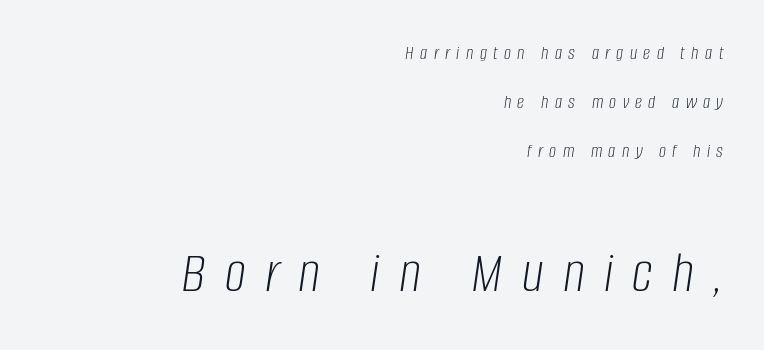
{"italic": "yes", "lean": "right", "slant_degrees": 8, "bold": "no", "weight": "light", "width": "condensed", "stroke_contrast": "low", "x_height": "large", "monospaced": "no", "underline": "no", "align": "right", "line_spacing": "loose", "line_spacing_ratio": 2.46, "letter_spacing": "wide", "letter_spacing_em": 0.32, "larger_block": "second", "size_ratio": 3.0, "glyph_px": 60}
